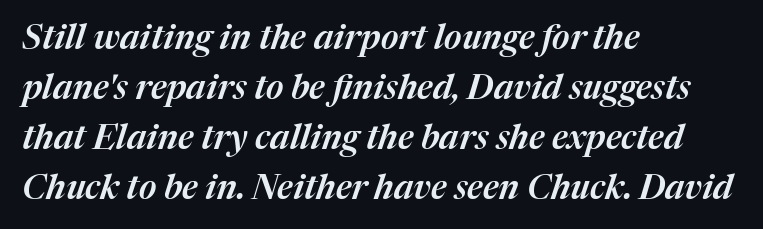
Q: Is the text italic (slanted)? A: Yes, it leans right by about 17 degrees.
Q: Is the text underlined? A: No.
Q: How is the paragraph aligned? A: Left-aligned.
Q: Is the spacing between letters normal or unusually wide? A: Normal.
Q: Is the spacing between lines tight, normal or loose? A: Normal.
Q: Width (condensed, normal, or wide)? A: Normal.
Q: Stroke contrast? A: Medium.
Q: x-height? A: Medium.
Q: Monospaced? A: No.
